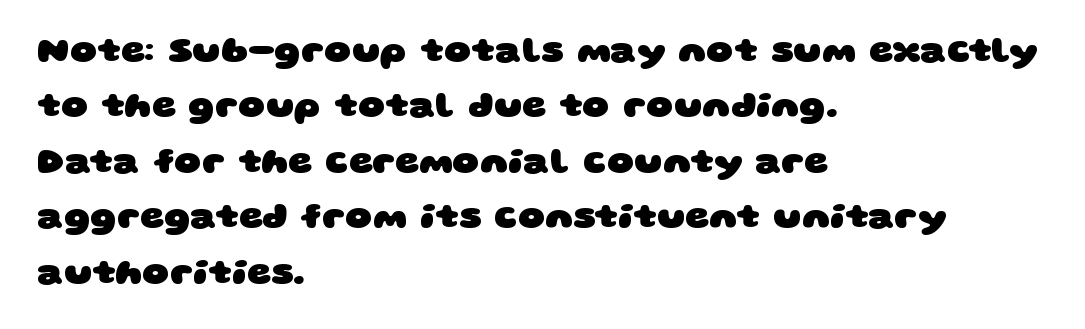
Descenders are the only things crossing below the line. Emphasis by weight is at full strength: bold. Note the varied advance widths — an 'i' is clearly narrower than an 'm'. No extra tracking has been applied to these lines. The face used here is a sans, in the tradition of grotesques and geometrics. Vertical spacing — default.
